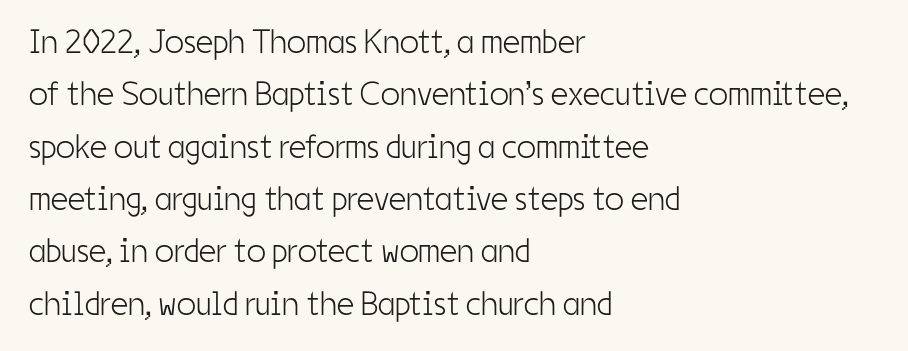
Q: Is the text bold? A: No.
Q: Is the text italic (slanted)? A: No, it is upright.
Q: Is the typeface a serif or a sans-serif typeface? A: Sans-serif.
Q: Is the text underlined? A: No.
Q: How is the paragraph aligned? A: Left-aligned.
Q: Is the spacing between letters normal or unusually wide? A: Normal.
Q: Is the spacing between lines tight, normal or loose? A: Normal.
Q: Width (condensed, normal, or wide)? A: Condensed.
Q: Stroke contrast? A: Low.
Q: x-height? A: Medium.
Q: Monospaced? A: No.
